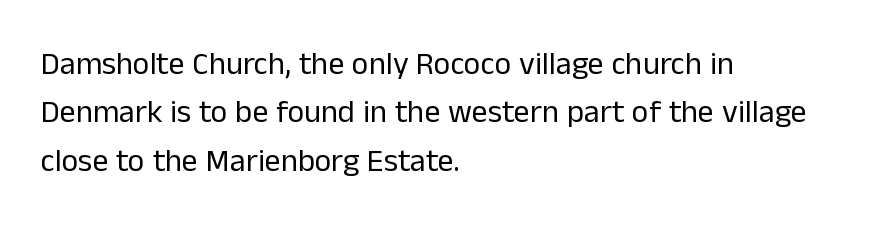
{"serif": "no", "italic": "no", "bold": "no", "weight": "regular", "width": "normal", "stroke_contrast": "low", "x_height": "medium", "monospaced": "no", "underline": "no", "align": "left", "line_spacing": "normal", "line_spacing_ratio": 1.51, "letter_spacing": "normal", "letter_spacing_em": 0.0, "glyph_px": 32}
